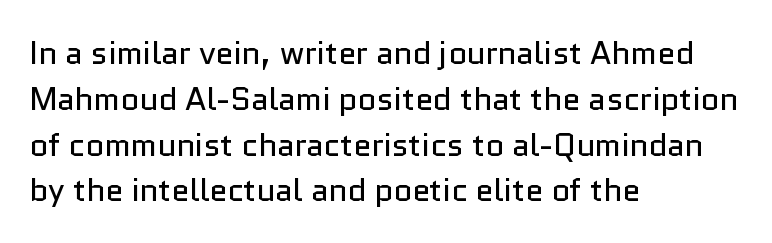
Nothing sits at the stroke ends, so this counts as sans-serif. These lines were composed using upright roman letters. This sample keeps an unexceptional amount of space between lines. The horizontal fit of the characters is conventional and even. Is this a fixed-width face? No — the glyphs have proportional, varying widths.
